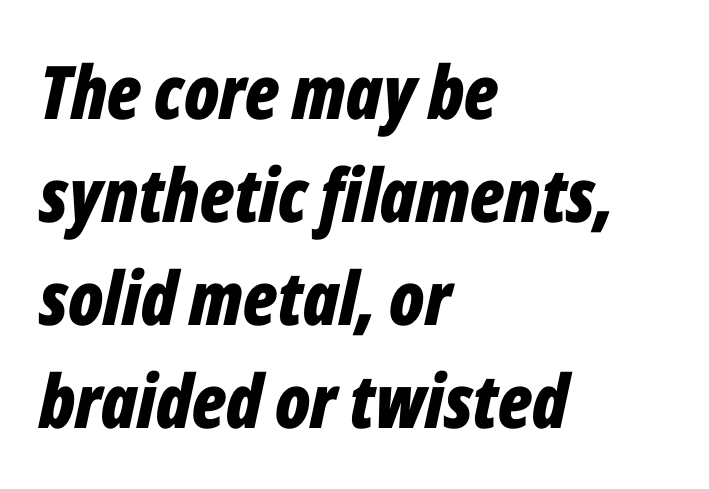
The image shows 74 px bold, condensed type, italic (leaning right); set left-aligned, normal line spacing (1.39x), normal letter spacing, not underlined; low stroke contrast and a medium x-height.
